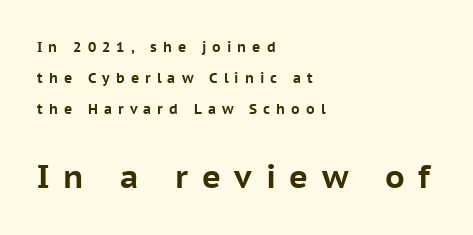
Q: Is the text bold? A: Yes.
Q: Is the text italic (slanted)? A: No, it is upright.
Q: Is the typeface a serif or a sans-serif typeface? A: Sans-serif.
Q: Is the text underlined? A: No.
Q: How is the paragraph aligned? A: Left-aligned.
Q: Is the spacing between letters normal or unusually wide? A: Unusually wide.
Q: Is the spacing between lines tight, normal or loose? A: Loose.
Q: Which block of text is set in a larger size, the first (top) or the second (bottom)? A: The second (bottom) one.
Q: Width (condensed, normal, or wide)? A: Normal.
Q: Stroke contrast? A: Low.
Q: x-height? A: Medium.
Q: Monospaced? A: No.
